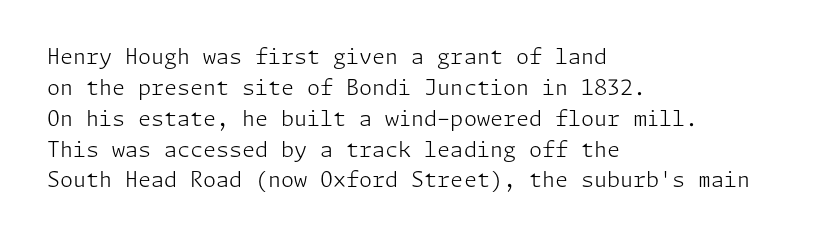
If you drew a line through each stem, it would be perfectly vertical. Leftover space on each line is placed entirely after the last word. The vertical gap from one line to the next is medium. The specimen omits any rule beneath the text block's lines.
